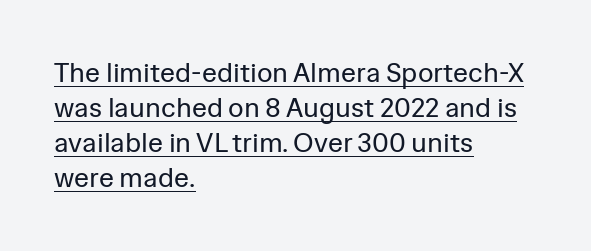
Teacher's note: observe the even left margin — that is flush-left alignment. Decoration check: the copy is underlined. The line-height multiplier appears to be the usual default. You could call the tracking neutral — neither tight nor loose. A light-to-regular cut is what we see here. A roman cut, with each character standing at attention.
